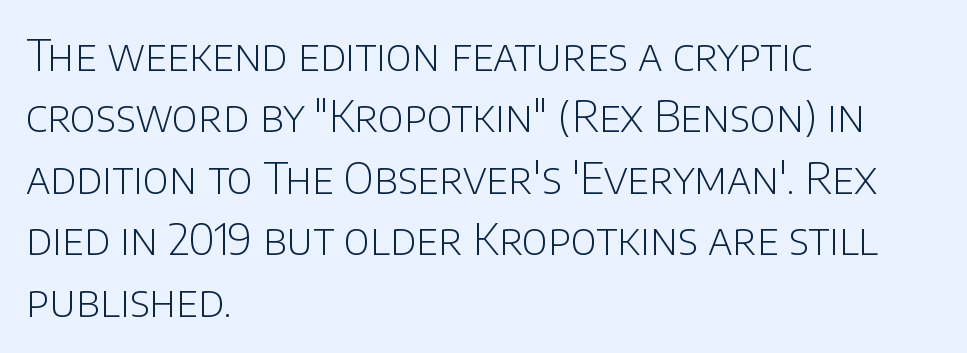
{"serif": "no", "italic": "no", "bold": "no", "weight": "light", "width": "normal", "stroke_contrast": "low", "x_height": "large", "monospaced": "no", "underline": "no", "align": "left", "line_spacing": "normal", "line_spacing_ratio": 1.43, "letter_spacing": "normal", "letter_spacing_em": 0.0, "glyph_px": 43}
